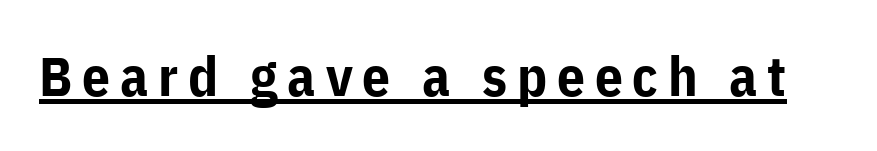
Q: Is the text bold? A: Yes.
Q: Is the text italic (slanted)? A: No, it is upright.
Q: Is the typeface a serif or a sans-serif typeface? A: Sans-serif.
Q: Is the text underlined? A: Yes.
Q: Width (condensed, normal, or wide)? A: Normal.
Q: Stroke contrast? A: Low.
Q: x-height? A: Medium.
Q: Monospaced? A: No.
